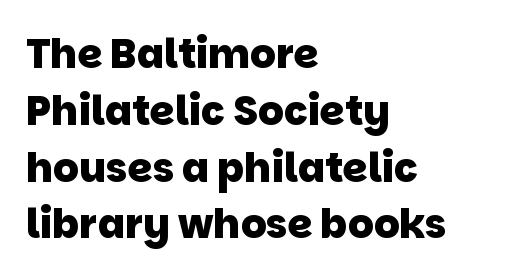
{"serif": "no", "bold": "yes", "weight": "heavy", "width": "normal", "stroke_contrast": "low", "x_height": "large", "monospaced": "no", "underline": "no", "align": "left", "line_spacing": "normal", "line_spacing_ratio": 1.42, "letter_spacing": "normal", "letter_spacing_em": 0.0, "glyph_px": 40}
